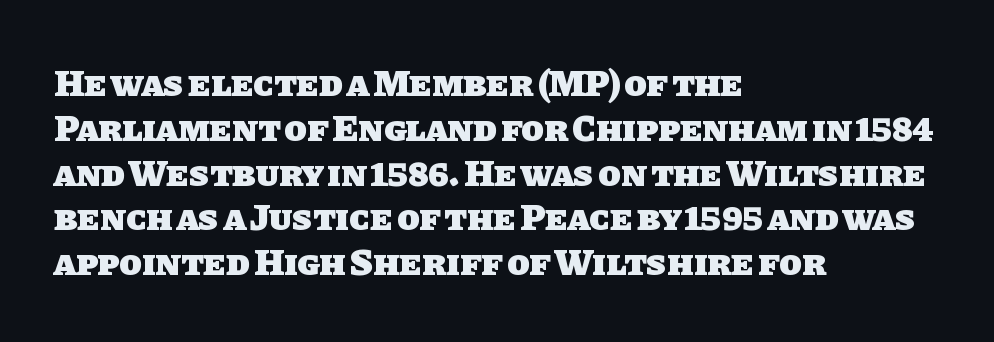
The letters advance in unequal steps, a hallmark of proportional type. Grotesque or geometric, the face here clearly has no serifs. Weight: bold. Layout note: lines flush left.
